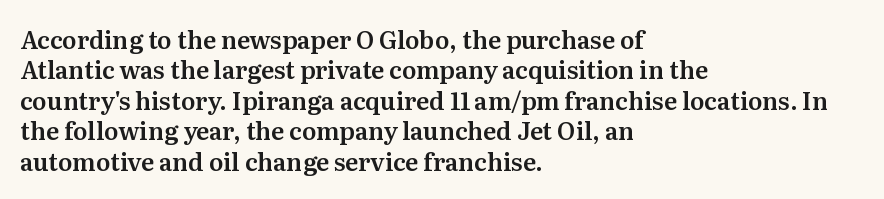
The image shows 24 px text type, upright; set left-aligned, normal line spacing (1.27x), normal letter spacing, not underlined.
